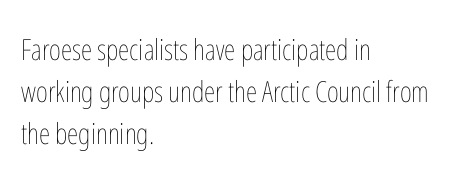
Q: Is the text bold? A: No.
Q: Is the text italic (slanted)? A: No, it is upright.
Q: Is the text underlined? A: No.
Q: How is the paragraph aligned? A: Left-aligned.
Q: Is the spacing between letters normal or unusually wide? A: Normal.
Q: Is the spacing between lines tight, normal or loose? A: Normal.
Q: Width (condensed, normal, or wide)? A: Condensed.
Q: Stroke contrast? A: Low.
Q: x-height? A: Medium.
Q: Monospaced? A: No.
